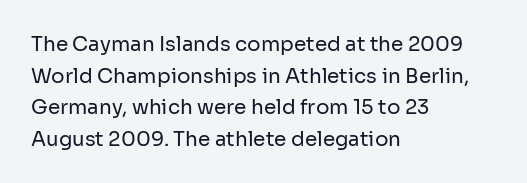
Q: Is the text bold? A: No.
Q: Is the text italic (slanted)? A: No, it is upright.
Q: Is the text underlined? A: No.
Q: How is the paragraph aligned? A: Left-aligned.
Q: Is the spacing between letters normal or unusually wide? A: Normal.
Q: Is the spacing between lines tight, normal or loose? A: Normal.
